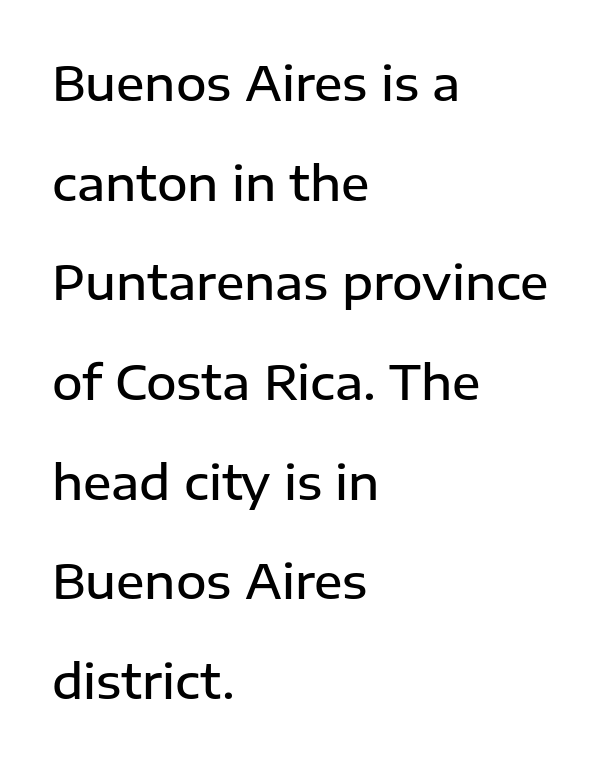
One glance says open: line gaps are wider than usual. Look at the tracking — it's just the regular setting, nothing added. The rendering anchors every line to the left-hand side. The text was rendered using a sans face with plain stroke endings. Every letter is mildly thick-stroked: semibold rather than bold.
